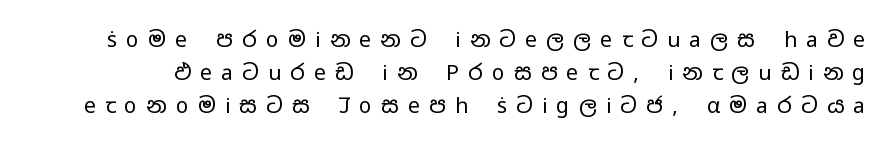
Q: Is the text bold? A: No.
Q: Is the text italic (slanted)? A: No, it is upright.
Q: Is the text underlined? A: No.
Q: Is the spacing between letters normal or unusually wide? A: Unusually wide.
Q: Is the spacing between lines tight, normal or loose? A: Normal.
